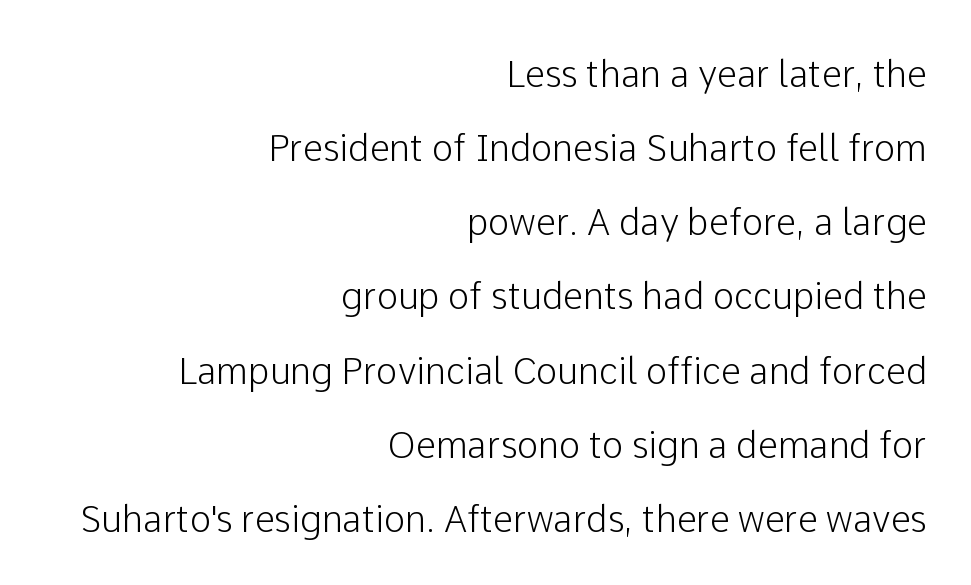
The letters stand straight up with perfectly vertical stems. Font category for this specimen: sans-serif. Descenders are the only things crossing below the line. No extra tracking has been applied to these lines. Visually the block forms a straight wall on the right and a jagged coastline on the left.
